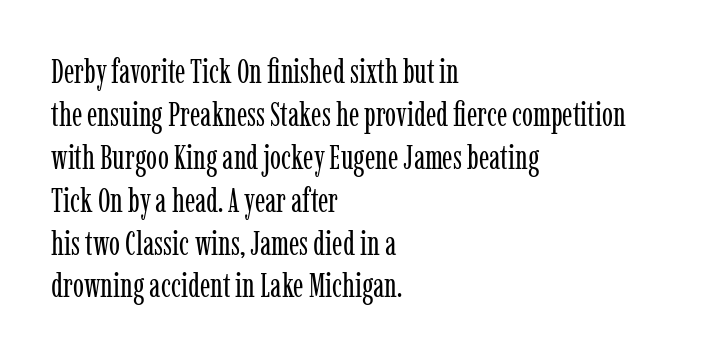
Here the glyphs are tracked normally, forming tight word shapes. In CSS terms this would be text-align: left. Stems here are at most as thick as an everyday book face. Students, observe: this is what conventionally led text looks like. Serif or sans? Serif — the stroke terminals have little feet.
